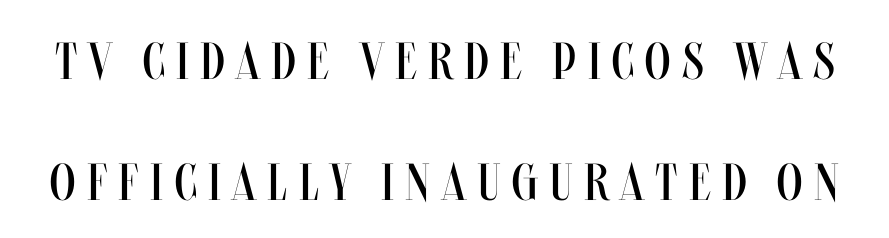
Q: Is the text bold? A: No.
Q: Is the text italic (slanted)? A: No, it is upright.
Q: Is the text underlined? A: No.
Q: Is the spacing between letters normal or unusually wide? A: Unusually wide.
Q: Is the spacing between lines tight, normal or loose? A: Loose.
Q: Width (condensed, normal, or wide)? A: Condensed.
Q: Stroke contrast? A: Medium.
Q: x-height? A: Large.
Q: Monospaced? A: No.
